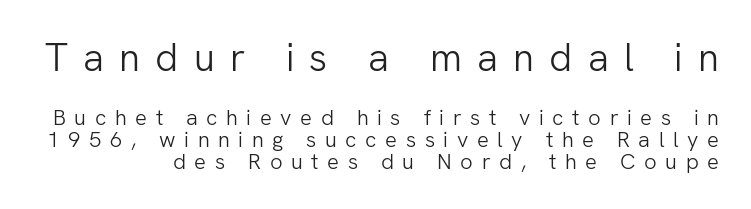
{"serif": "no", "italic": "no", "bold": "no", "weight": "light", "width": "normal", "stroke_contrast": "low", "x_height": "medium", "monospaced": "no", "underline": "no", "line_spacing": "tight", "line_spacing_ratio": 1.01, "letter_spacing": "wide", "letter_spacing_em": 0.39, "larger_block": "first", "size_ratio": 1.77, "glyph_px": 39}
